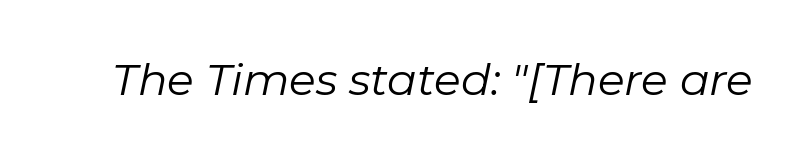
{"italic": "yes", "lean": "right", "slant_degrees": 11, "bold": "no", "weight": "regular", "width": "normal", "stroke_contrast": "low", "x_height": "medium", "monospaced": "no", "underline": "no", "letter_spacing": "normal", "letter_spacing_em": 0.0, "glyph_px": 44}
